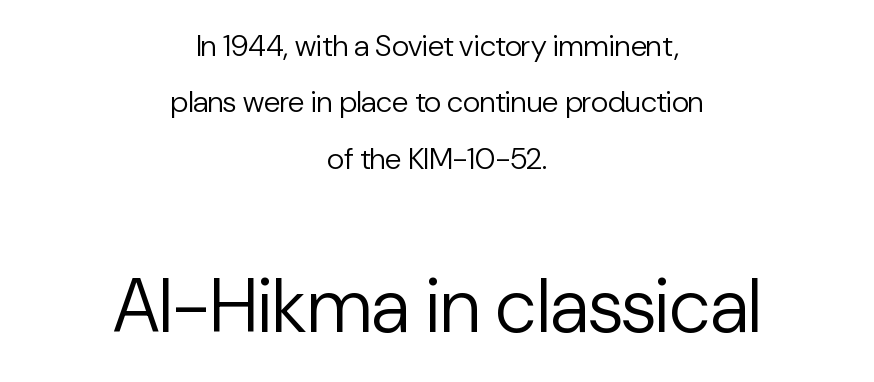
{"serif": "no", "italic": "no", "bold": "no", "weight": "regular", "width": "normal", "stroke_contrast": "low", "x_height": "medium", "monospaced": "no", "underline": "no", "align": "center", "line_spacing_ratio": 1.88, "letter_spacing": "normal", "letter_spacing_em": 0.0, "larger_block": "second", "size_ratio": 2.53, "glyph_px": 76}
